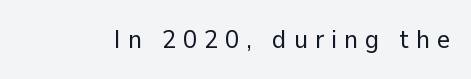
Honestly, there is no underline to notice here at all. Letters have the restrained weight of plain body copy at most. A roman cut, with each character standing at attention. The horizontal fit of the characters is loose and conspicuously gappy.
